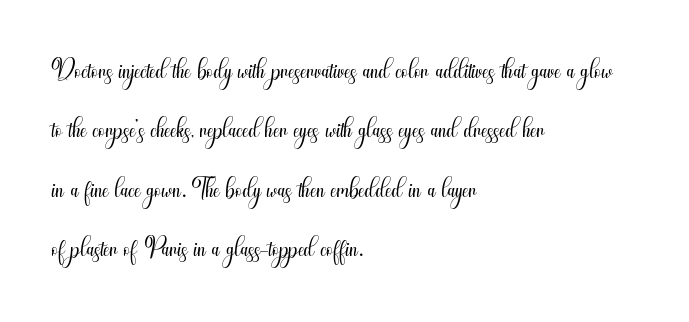
The face used here is rendered with its standard letterfit. Is the type heavy? It reads as light-to-regular instead. Serifs: no, the terminals of the letterforms are clean. The foot of each line stays bare and open. Each letter keeps its own natural width here, so spacing adapts to shape.
